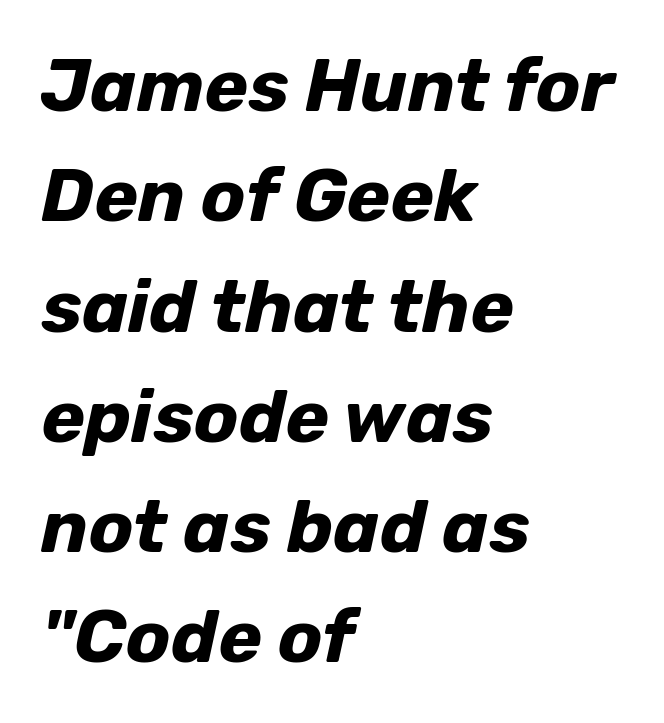
A typesetter would call this zero additional tracking. This sample has the flowing, uneven cadence of proportional lettering. Has an underline been added? It has not. If you measured baseline to baseline, you'd find a middling distance. The glyphs look as if they've been sheared to an angle. On the weight axis this lands at bold, roughly 700.
